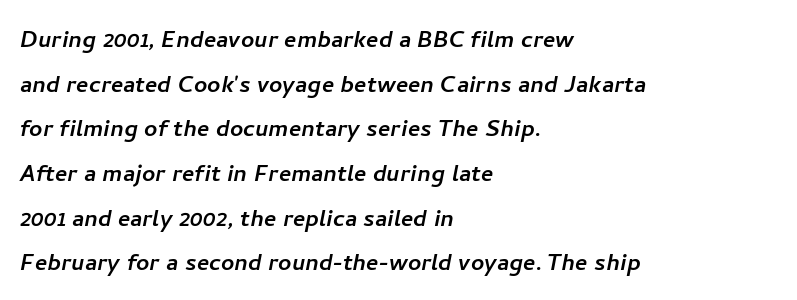
Q: Is the typeface a serif or a sans-serif typeface? A: Sans-serif.
Q: Is the text underlined? A: No.
Q: How is the paragraph aligned? A: Left-aligned.
Q: Is the spacing between letters normal or unusually wide? A: Normal.
Q: Is the spacing between lines tight, normal or loose? A: Normal.
Q: Width (condensed, normal, or wide)? A: Normal.
Q: Stroke contrast? A: Low.
Q: x-height? A: Medium.
Q: Monospaced? A: No.
